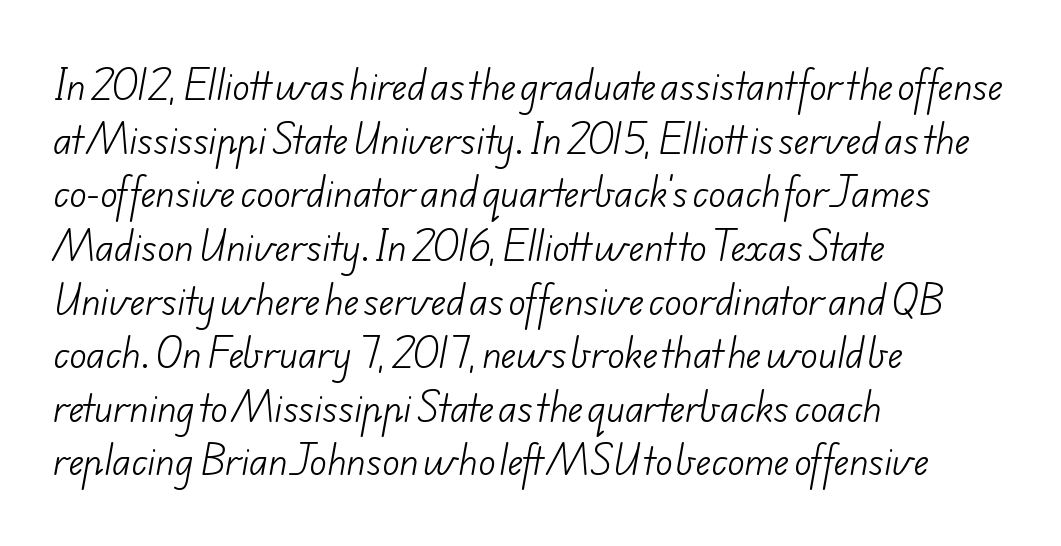
Q: Is the text bold? A: No.
Q: Is the typeface a serif or a sans-serif typeface? A: Sans-serif.
Q: Is the text underlined? A: No.
Q: How is the paragraph aligned? A: Left-aligned.
Q: Is the spacing between letters normal or unusually wide? A: Normal.
Q: Is the spacing between lines tight, normal or loose? A: Normal.
Q: Width (condensed, normal, or wide)? A: Normal.
Q: Stroke contrast? A: Low.
Q: x-height? A: Small.
Q: Monospaced? A: No.
